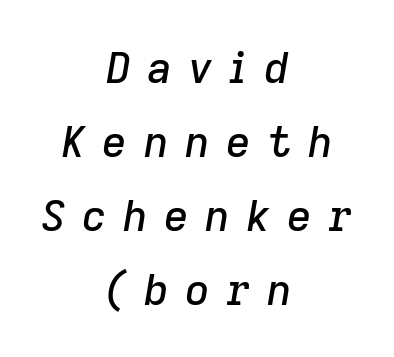
Q: Is the text italic (slanted)? A: Yes, it leans right by about 9 degrees.
Q: Is the text underlined? A: No.
Q: How is the paragraph aligned? A: Centered.
Q: Is the spacing between letters normal or unusually wide? A: Unusually wide.
Q: Width (condensed, normal, or wide)? A: Normal.
Q: Stroke contrast? A: Low.
Q: x-height? A: Medium.
Q: Monospaced? A: No.
